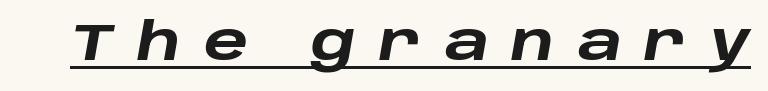
Q: Is the text bold? A: Yes.
Q: Is the text italic (slanted)? A: Yes, it leans right by about 10 degrees.
Q: Is the text underlined? A: Yes.
Q: Is the spacing between letters normal or unusually wide? A: Unusually wide.
Q: Width (condensed, normal, or wide)? A: Wide.
Q: Stroke contrast? A: Low.
Q: x-height? A: Large.
Q: Monospaced? A: No.
